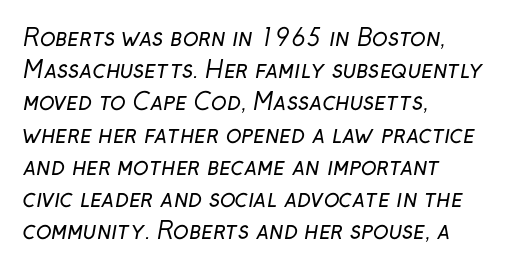
{"bold": "no", "underline": "no", "align": "left", "line_spacing": "normal", "line_spacing_ratio": 1.4, "letter_spacing": "normal", "letter_spacing_em": 0.0, "glyph_px": 23}
